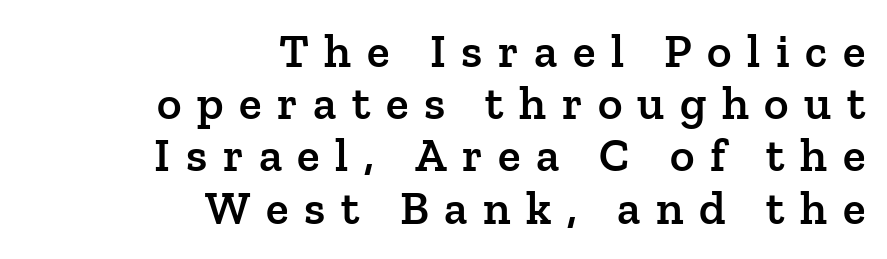
{"serif": "yes", "italic": "no", "bold": "semi", "weight": "semibold", "width": "normal", "stroke_contrast": "low", "x_height": "medium", "monospaced": "no", "underline": "no", "align": "right", "line_spacing": "tight", "line_spacing_ratio": 1.11, "letter_spacing": "wide", "letter_spacing_em": 0.33, "glyph_px": 47}
